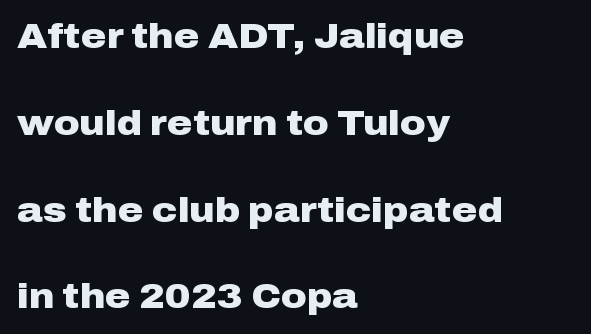
{"serif": "no", "italic": "no", "bold": "yes", "weight": "heavy", "width": "wide", "stroke_contrast": "low", "x_height": "medium", "monospaced": "no", "underline": "no", "align": "left", "line_spacing": "loose", "line_spacing_ratio": 2.48, "letter_spacing": "normal", "letter_spacing_em": 0.0, "glyph_px": 35}
